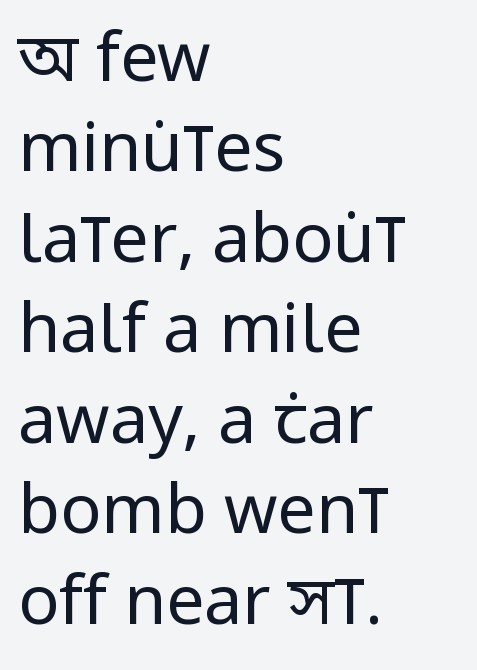
Q: Is the text bold? A: No.
Q: Is the text italic (slanted)? A: No, it is upright.
Q: Is the typeface a serif or a sans-serif typeface? A: Sans-serif.
Q: Is the text underlined? A: No.
Q: How is the paragraph aligned? A: Left-aligned.
Q: Is the spacing between letters normal or unusually wide? A: Normal.
Q: Is the spacing between lines tight, normal or loose? A: Normal.
Q: Width (condensed, normal, or wide)? A: Condensed.
Q: Stroke contrast? A: Low.
Q: x-height? A: Large.
Q: Monospaced? A: No.
